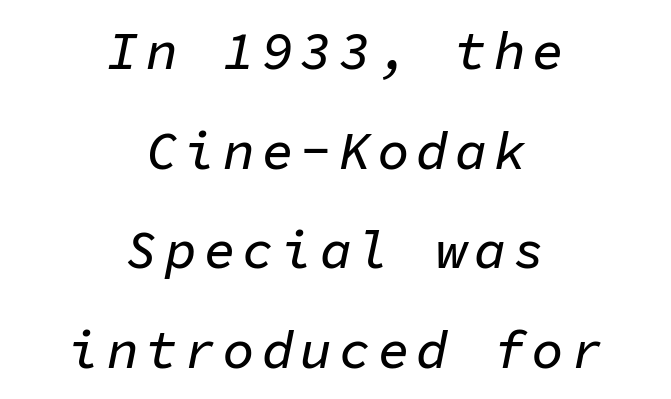
The image shows 53 px text type, italic (leaning right), monospaced; set centered, line spacing 1.88x, not underlined; low stroke contrast and a medium x-height.
